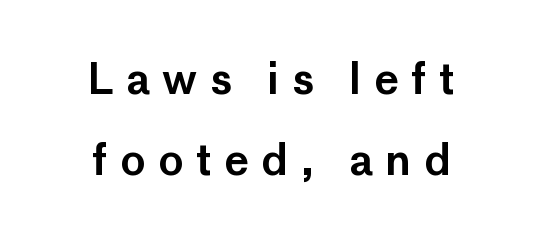
{"serif": "no", "italic": "no", "width": "normal", "stroke_contrast": "low", "x_height": "medium", "monospaced": "no", "underline": "no", "align": "center", "line_spacing": "loose", "line_spacing_ratio": 1.93, "letter_spacing": "wide", "letter_spacing_em": 0.3, "glyph_px": 42}
